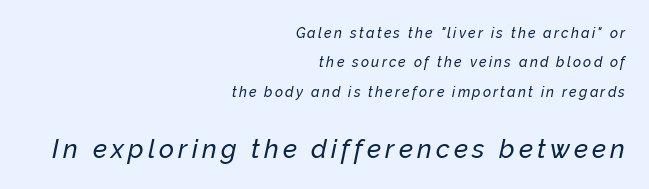
The image shows 26 px text type, italic (leaning right); set right-aligned, loose line spacing (2.09x), not underlined; the second (bottom) block is 1.86x larger.
